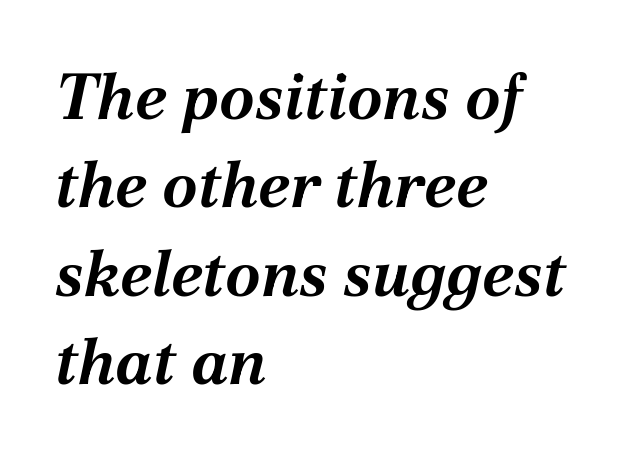
These lines sit exactly where default settings would place them. These lines were composed using italics. Weight: bold. The type is set solid horizontally, with unmodified tracking.
